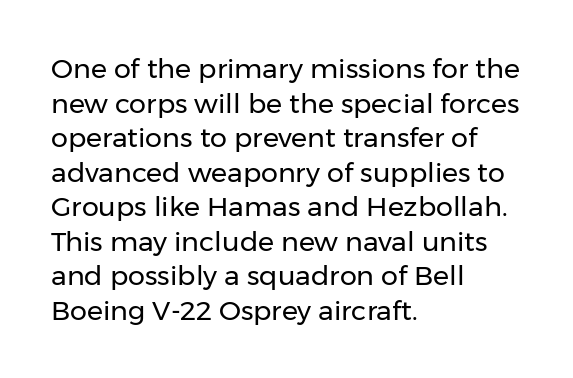
The image shows 27 px text type, upright; set left-aligned, normal line spacing (1.28x), normal letter spacing, not underlined.
